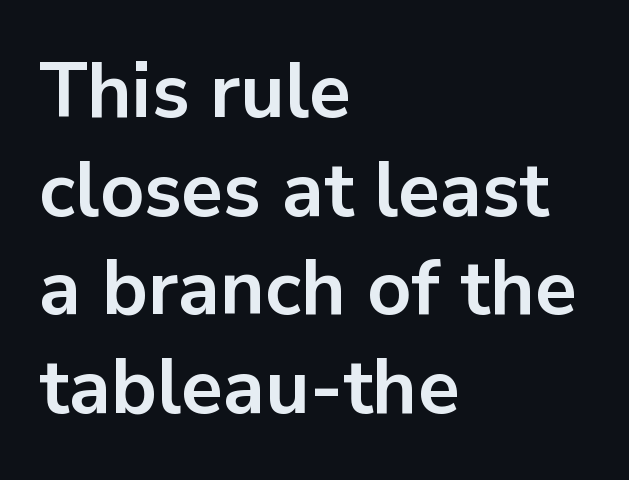
The text was rendered using a sans face with plain stroke endings. The zone under the glyphs is completely vacant. Heavy-handed strokes throughout: this text is bold. Horizontal bands of white between lines are of average thickness.
